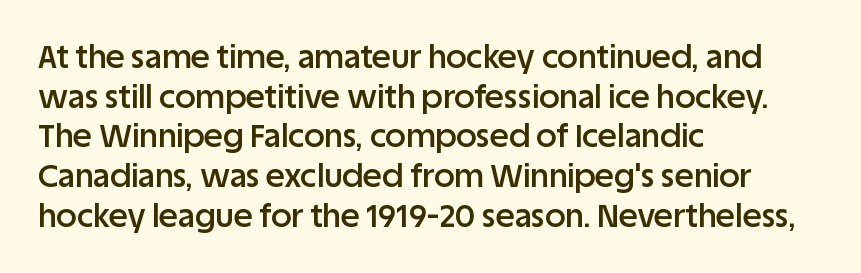
Q: Is the text bold? A: Semi-bold.
Q: Is the text italic (slanted)? A: No, it is upright.
Q: Is the typeface a serif or a sans-serif typeface? A: Sans-serif.
Q: Is the text underlined? A: No.
Q: How is the paragraph aligned? A: Left-aligned.
Q: Is the spacing between letters normal or unusually wide? A: Normal.
Q: Width (condensed, normal, or wide)? A: Normal.
Q: Stroke contrast? A: Low.
Q: x-height? A: Large.
Q: Monospaced? A: No.
